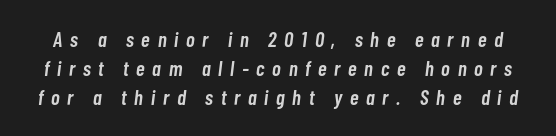
Q: Is the text bold? A: Semi-bold.
Q: Is the text italic (slanted)? A: Yes, it leans right by about 7 degrees.
Q: Is the text underlined? A: No.
Q: Is the spacing between letters normal or unusually wide? A: Unusually wide.
Q: Is the spacing between lines tight, normal or loose? A: Normal.
